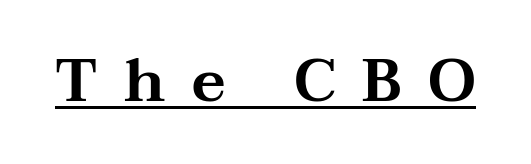
{"serif": "yes", "italic": "no", "width": "wide", "stroke_contrast": "medium", "x_height": "medium", "monospaced": "no", "underline": "yes", "letter_spacing": "wide", "letter_spacing_em": 0.44, "glyph_px": 60}
